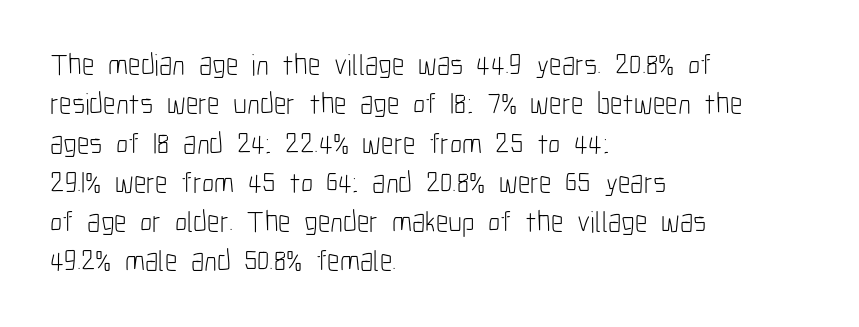
{"serif": "no", "italic": "no", "bold": "no", "weight": "light", "width": "condensed", "stroke_contrast": "low", "x_height": "medium", "monospaced": "no", "underline": "no", "align": "left", "line_spacing": "normal", "line_spacing_ratio": 1.31, "letter_spacing": "normal", "letter_spacing_em": 0.0, "glyph_px": 30}
